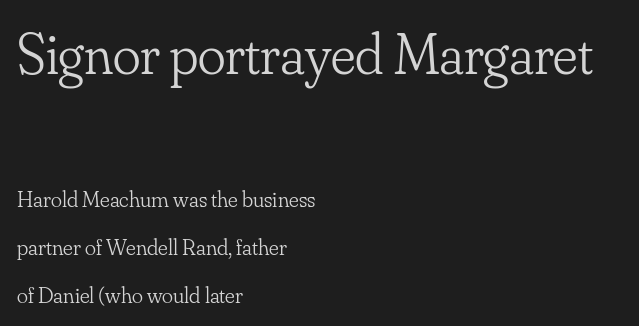
Does the copy run flush right? No — it runs flush left. The type is set solid horizontally, with unmodified tracking. The foot of each line stays bare and open. This sample trades compactness for vertical openness between lines. The characters display serif detailing at their extremities. Heaviness? Minimal to ordinary, like unemphasized prose.
